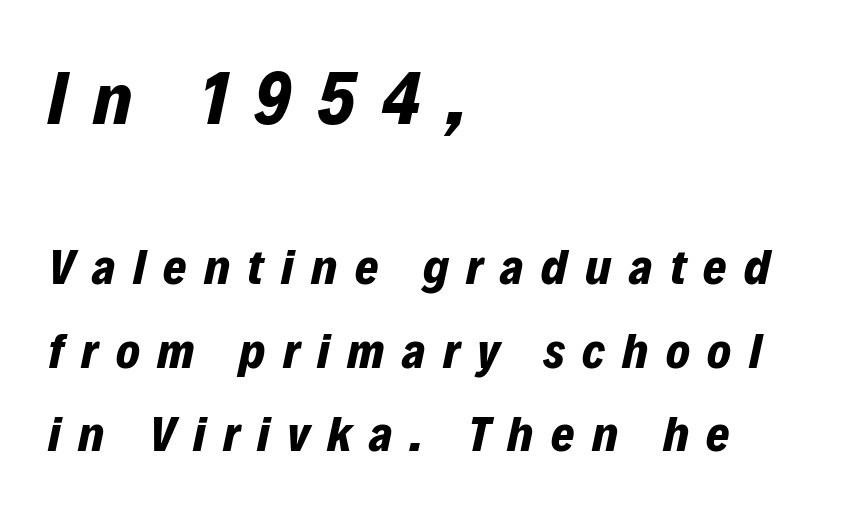
The foot of each line stays bare and open. Chunky letters — that's bold for sure. These lines have a slow, spaced-out rhythm from letter to letter. Varying glyph widths throughout — classic text-font behaviour. The earlier block is typeset at a bigger size than the later block.
